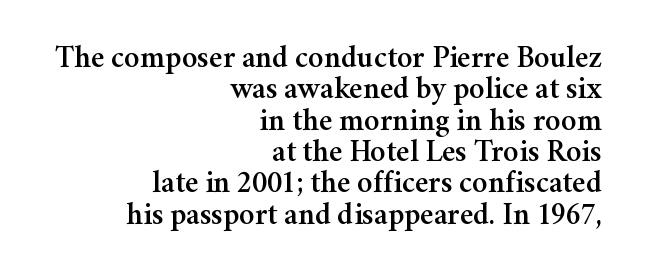
The image shows 31 px serif type, upright; set right-aligned, tight line spacing (1.01x), normal letter spacing, not underlined; medium stroke contrast and a medium x-height.
